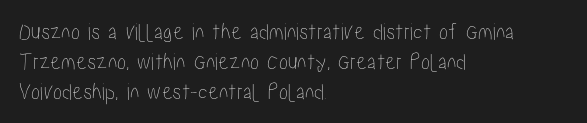
{"italic": "no", "underline": "no", "align": "left", "line_spacing_ratio": 1.24, "letter_spacing": "normal", "letter_spacing_em": 0.0, "glyph_px": 24}
